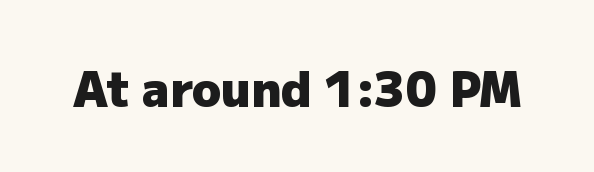
The image shows 48 px heavy sans-serif type, upright; set normal letter spacing, not underlined; low stroke contrast and a medium x-height.
